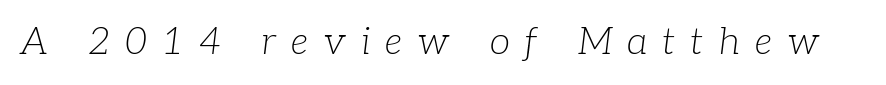
Q: Is the text bold? A: No.
Q: Is the text italic (slanted)? A: Yes, it leans right by about 7 degrees.
Q: Is the typeface a serif or a sans-serif typeface? A: Serif.
Q: Is the text underlined? A: No.
Q: Is the spacing between letters normal or unusually wide? A: Unusually wide.
Q: Width (condensed, normal, or wide)? A: Normal.
Q: Stroke contrast? A: Low.
Q: x-height? A: Medium.
Q: Monospaced? A: No.
